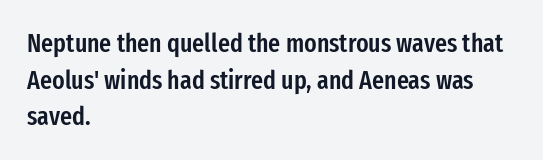
{"italic": "no", "bold": "semi", "underline": "no", "align": "left", "line_spacing": "normal", "line_spacing_ratio": 1.41, "letter_spacing": "normal", "letter_spacing_em": 0.0, "glyph_px": 26}
